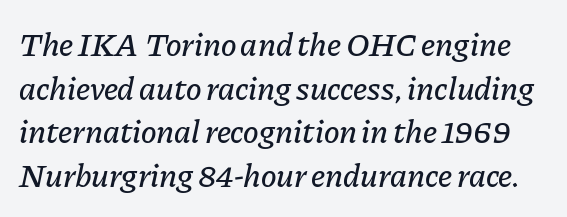
Q: Is the text italic (slanted)? A: Yes, it leans right by about 11 degrees.
Q: Is the text underlined? A: No.
Q: Is the spacing between letters normal or unusually wide? A: Normal.
Q: Is the spacing between lines tight, normal or loose? A: Normal.
Q: Width (condensed, normal, or wide)? A: Normal.
Q: Stroke contrast? A: Low.
Q: x-height? A: Medium.
Q: Monospaced? A: No.
